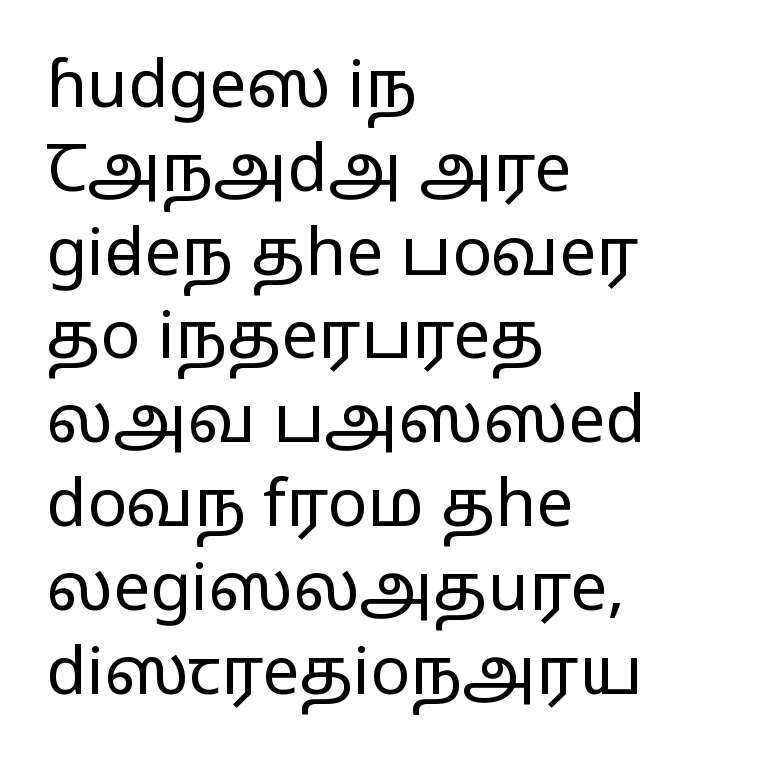
{"serif": "no", "italic": "no", "bold": "no", "weight": "regular", "width": "wide", "stroke_contrast": "low", "x_height": "medium", "monospaced": "no", "underline": "no", "align": "left", "line_spacing": "normal", "line_spacing_ratio": 1.27, "letter_spacing": "normal", "letter_spacing_em": 0.0, "glyph_px": 66}
